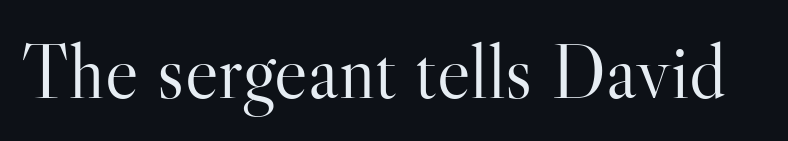
The image shows 79 px light serif type, upright; set normal letter spacing, not underlined; high stroke contrast and a small x-height.
